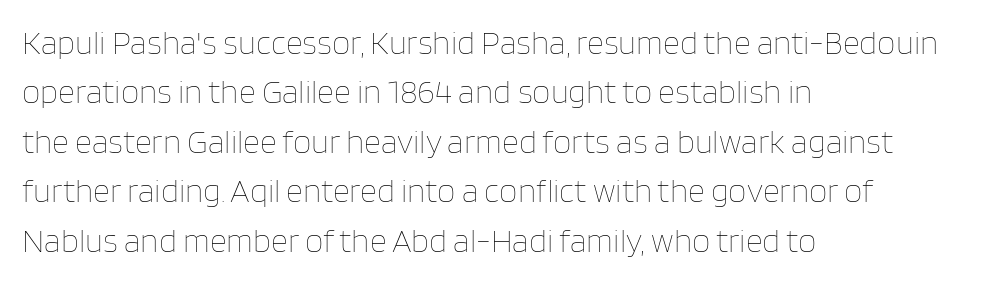
Is there much room between lines? A standard amount, neither cramped nor airy. The letterforms sit at book weight or below. Line beginnings align vertically; line endings do not. The tracking reads as untouched default to a designer's eye. The zone under the glyphs is completely vacant. It's the straight-up-and-down kind of type.
